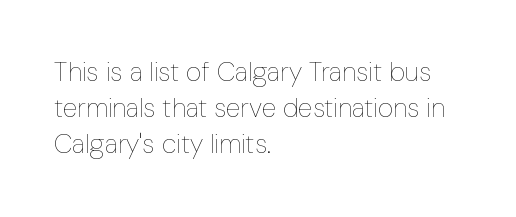
{"italic": "no", "bold": "no", "underline": "no", "align": "left", "line_spacing": "normal", "line_spacing_ratio": 1.34, "letter_spacing": "normal", "letter_spacing_em": 0.0, "glyph_px": 27}
